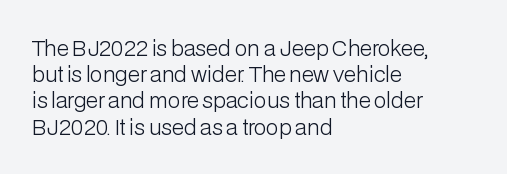
Q: Is the text bold? A: No.
Q: Is the text italic (slanted)? A: No, it is upright.
Q: Is the text underlined? A: No.
Q: How is the paragraph aligned? A: Left-aligned.
Q: Is the spacing between letters normal or unusually wide? A: Normal.
Q: Is the spacing between lines tight, normal or loose? A: Normal.
